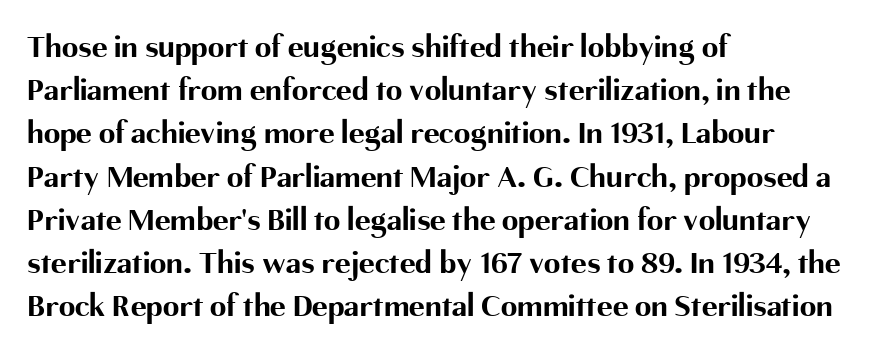
Q: Is the text bold? A: Yes.
Q: Is the text italic (slanted)? A: No, it is upright.
Q: Is the typeface a serif or a sans-serif typeface? A: Sans-serif.
Q: Is the text underlined? A: No.
Q: How is the paragraph aligned? A: Left-aligned.
Q: Is the spacing between letters normal or unusually wide? A: Normal.
Q: Is the spacing between lines tight, normal or loose? A: Normal.
Q: Width (condensed, normal, or wide)? A: Normal.
Q: Stroke contrast? A: Medium.
Q: x-height? A: Medium.
Q: Monospaced? A: No.
